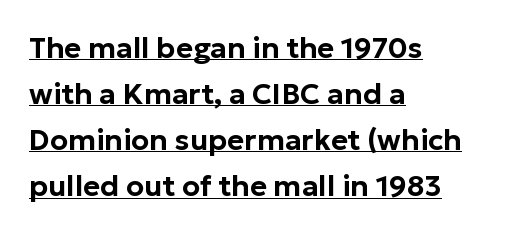
{"serif": "no", "italic": "no", "width": "normal", "stroke_contrast": "low", "x_height": "medium", "monospaced": "no", "underline": "yes", "align": "left", "line_spacing": "normal", "line_spacing_ratio": 1.59, "letter_spacing": "normal", "letter_spacing_em": 0.0, "glyph_px": 29}
